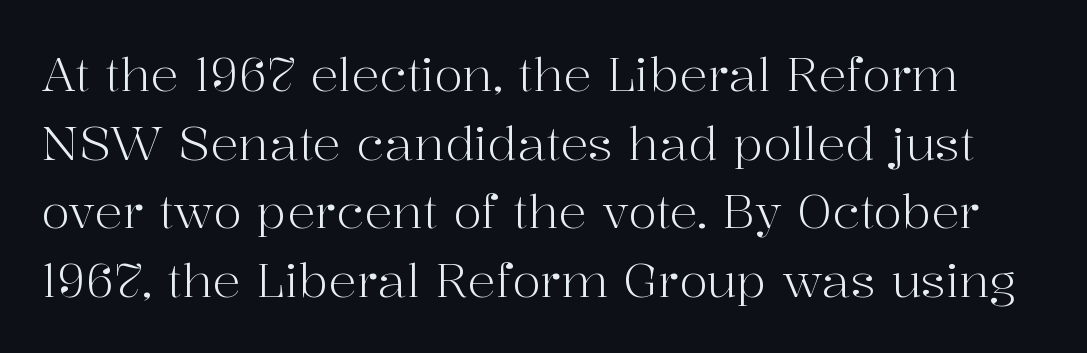
Do the characters align in a grid? No, the font is proportional. Whoever set this chose a conventional vertical rhythm. Is this a heavy cut? Hardly; it is regular or lighter. I'd call this a serif setting — the letters wear small feet. When letters stand straight like this, we call the style roman or upright.
